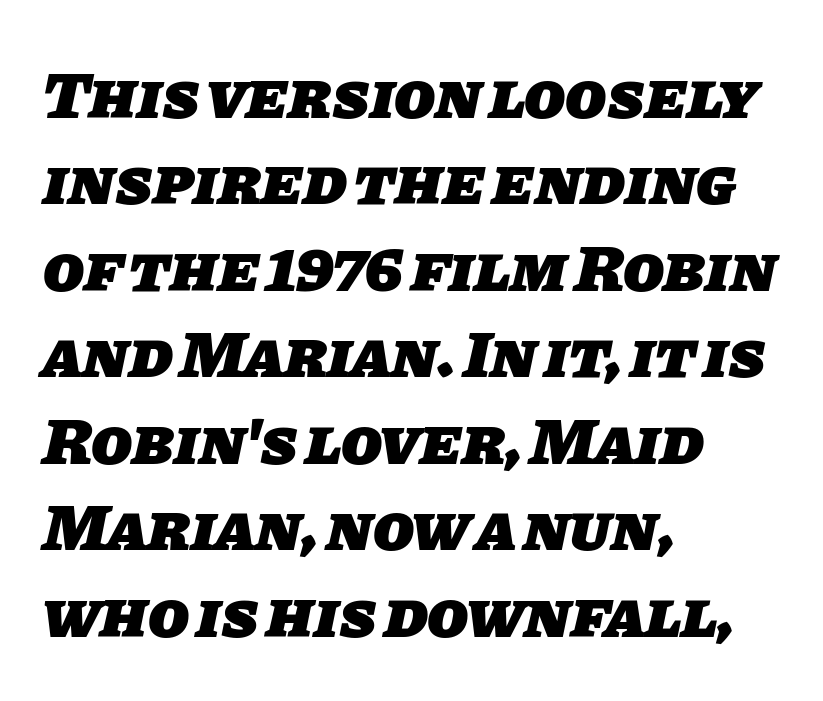
Here the designer chose a conventional face with non-uniform glyph widths. Default kerning and tracking; the words read as compact shapes. Students, this is bold: see how much ink each stroke carries. Lines of text with bare space underneath.
